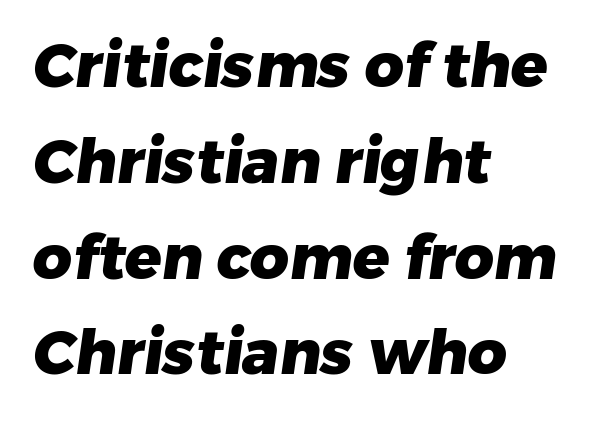
Q: Is the text bold? A: Yes.
Q: Is the typeface a serif or a sans-serif typeface? A: Sans-serif.
Q: Is the text underlined? A: No.
Q: How is the paragraph aligned? A: Left-aligned.
Q: Is the spacing between letters normal or unusually wide? A: Normal.
Q: Is the spacing between lines tight, normal or loose? A: Normal.
Q: Width (condensed, normal, or wide)? A: Normal.
Q: Stroke contrast? A: Low.
Q: x-height? A: Medium.
Q: Monospaced? A: No.
